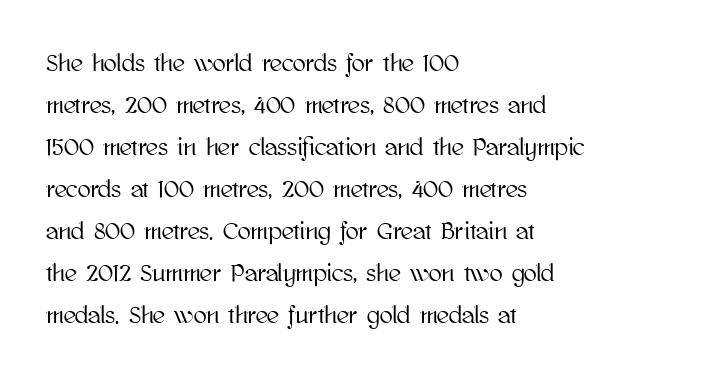
The image shows 24 px text type, upright; set left-aligned, line spacing 1.75x, normal letter spacing, not underlined.
